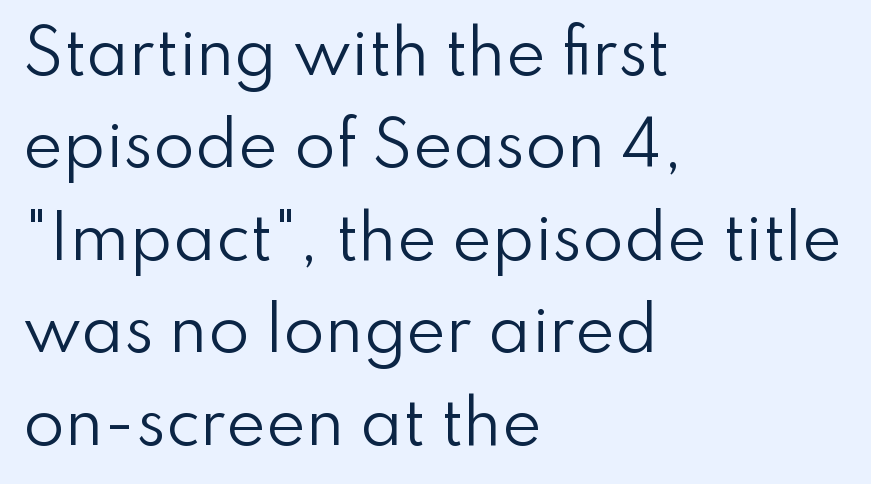
{"serif": "no", "italic": "no", "bold": "no", "weight": "regular", "width": "normal", "stroke_contrast": "low", "x_height": "small", "monospaced": "no", "underline": "no", "align": "left", "line_spacing": "normal", "line_spacing_ratio": 1.54, "letter_spacing": "normal", "letter_spacing_em": 0.0, "glyph_px": 60}
